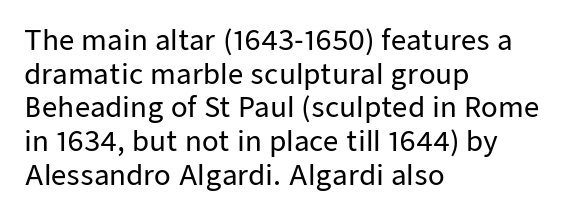
This is the regular roman posture of the typeface. Does extra space separate the letters? No, they use regular spacing. One-word summary of the alignment: left. How would I describe the line gaps? Plain and ordinary.
